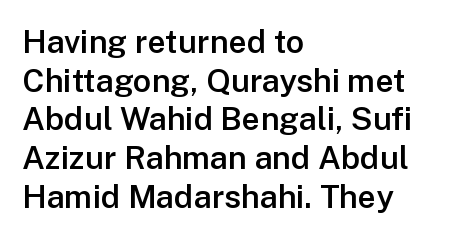
Are there feet on the stems? There aren't — it's a sans. A typesetter would call this proportional, since set widths differ per character. When letters stand straight like this, we call the style roman or upright. Here the glyphs are tracked normally, forming tight word shapes. Slightly chunky letters — semibold, I'd say, not full bold. Compared with a centered layout, this one pins lines to the left instead.
